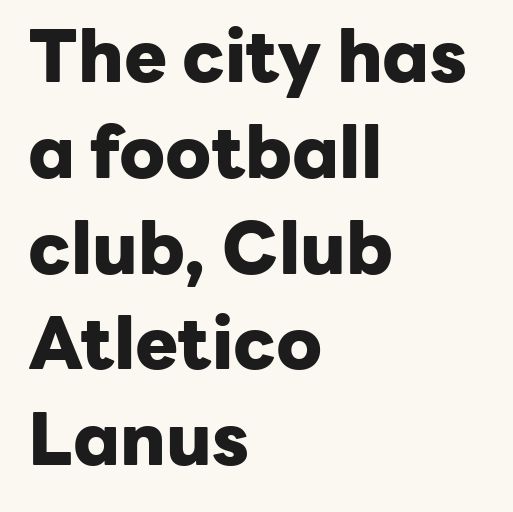
The image shows 72 px heavy sans-serif type, upright; set left-aligned, normal line spacing (1.33x), normal letter spacing, not underlined; low stroke contrast and a medium x-height.
